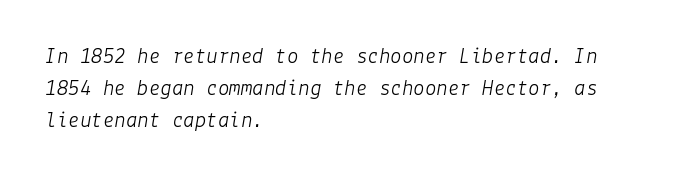
The image shows 23 px text type, italic (leaning right); set left-aligned, normal line spacing (1.39x), normal letter spacing, not underlined.
